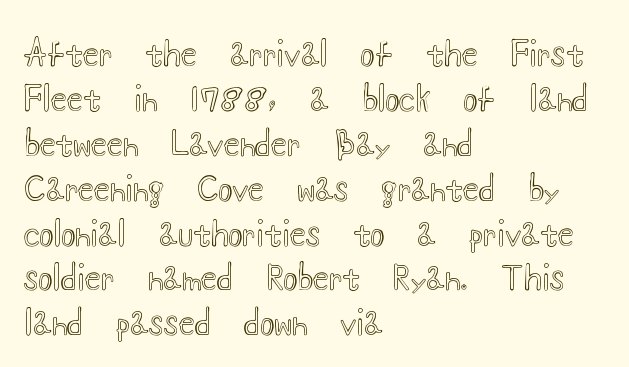
{"italic": "no", "width": "wide", "x_height": "small", "monospaced": "no", "underline": "no", "align": "left", "line_spacing": "normal", "line_spacing_ratio": 1.36, "letter_spacing": "normal", "letter_spacing_em": 0.0, "glyph_px": 33}
